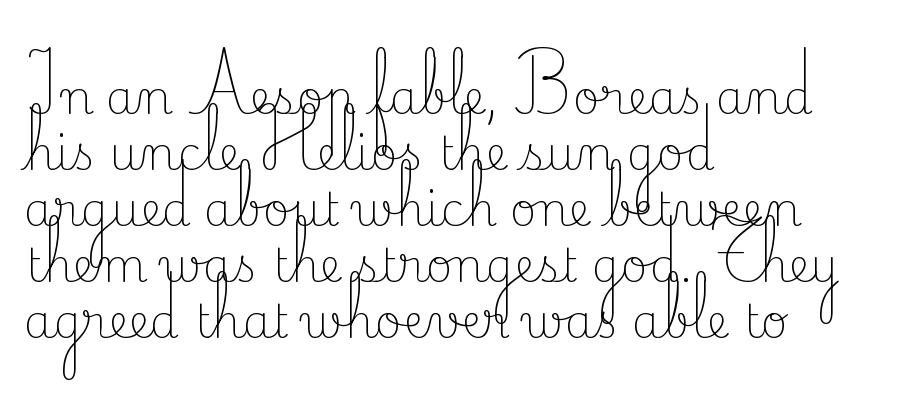
{"serif": "yes", "italic": "no", "bold": "no", "weight": "light", "width": "normal", "stroke_contrast": "low", "x_height": "small", "monospaced": "no", "underline": "no", "align": "left", "line_spacing_ratio": 1.22, "letter_spacing": "normal", "letter_spacing_em": 0.0, "glyph_px": 46}
